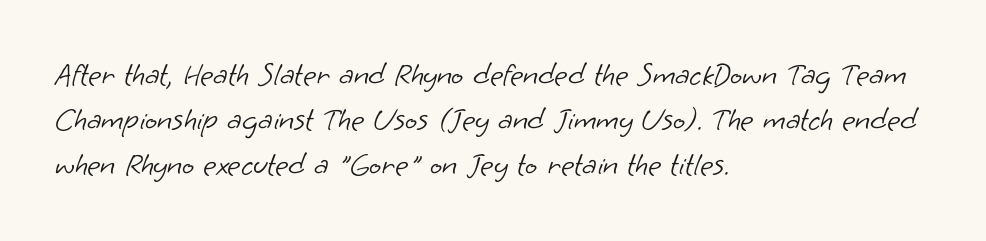
Letter spacing: default. Quick note: underline off. The face used here is proportionally spaced, like ordinary book or web type. These lines are composed in type without serifs. Regular leading.
